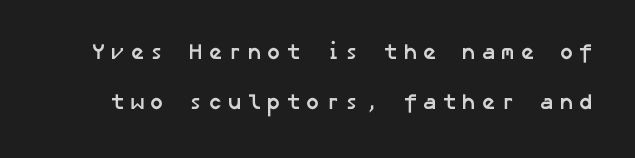
How heavy is the stroke? Heavy — this is a bold. Type without underlining. Each word looks stretched out because of the extra space between its letters. Airy leading.
